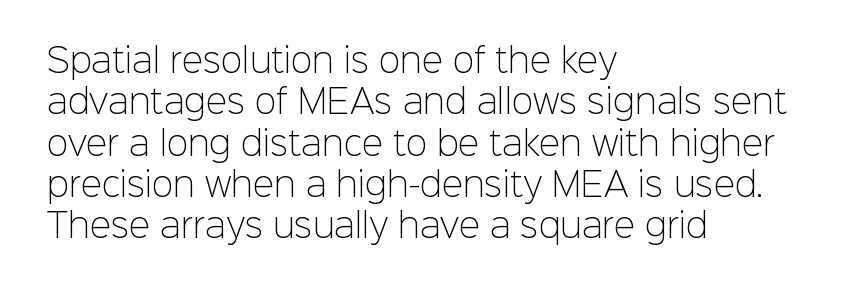
The image shows 32 px light sans-serif type, upright; set left-aligned, normal line spacing (1.29x), normal letter spacing, not underlined; low stroke contrast and a medium x-height.
